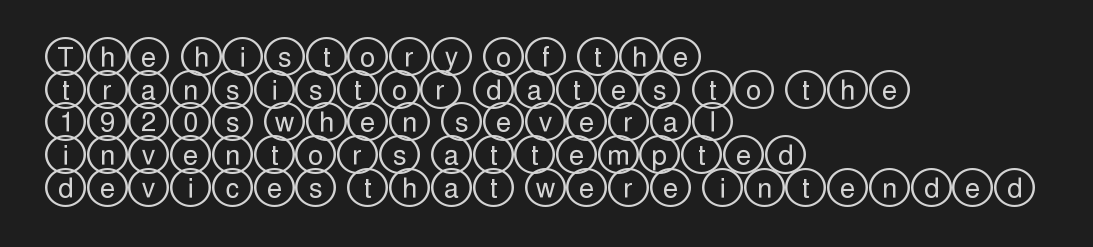
Words float on clear page, feet unadorned. Words appear dense and cohesive because spacing is normal. The lettering holds an erect, upright posture throughout. If you drew a ruler down the left edge, every line would touch it.
